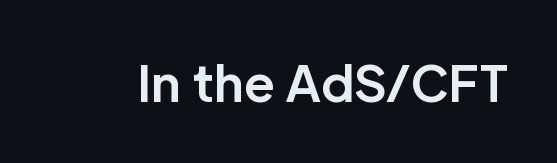
Caption: bold face, heavy strokes. The space beneath each line is pristine and unruled. The letters advance in unequal steps, a hallmark of proportional type. You can tell from the bare stems that sans-serif type was used. If you drew a line through each stem, it would be perfectly vertical.
